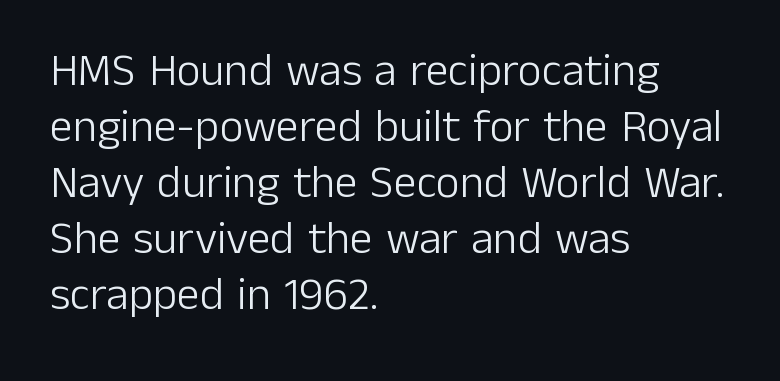
Character widths vary here, with narrow letters taking less room than wide ones. Which margin do the lines hug? The left one — the right edge is uneven. Serifs: no, the terminals of the letterforms are clean. The passage shown has conventional tracking throughout.
